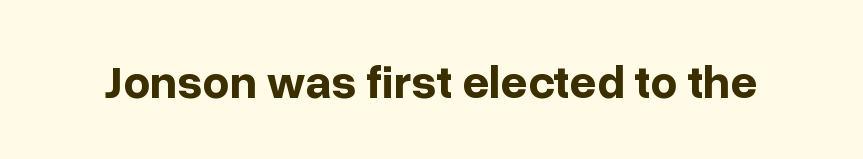
The image shows 47 px bold sans-serif type, upright; set normal letter spacing, not underlined; low stroke contrast and a medium x-height.
